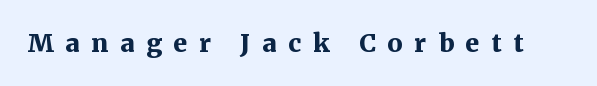
The image shows 25 px bold type, upright; set unusually wide letter spacing (+0.47 em), not underlined.
